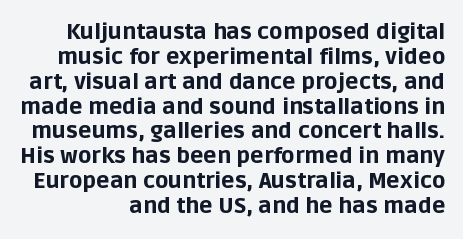
The image shows 22 px bold type, upright; set right-aligned, tight line spacing (1.13x), normal letter spacing, not underlined.
